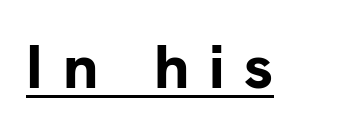
The glyphs in this specimen are sans serif. Every word sits above its own underline. There is plenty of visible air inserted between adjacent glyphs. A typesetter would call this proportional, since set widths differ per character. Heavy, bold letterforms.
